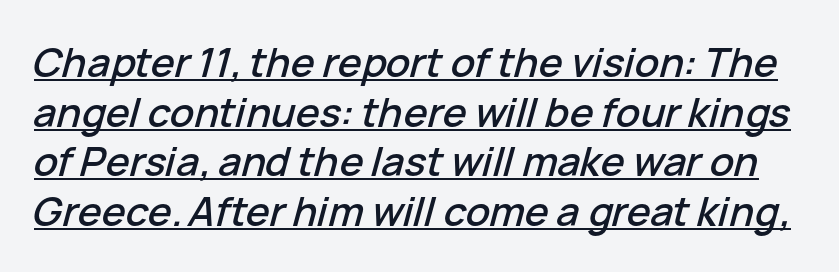
The face used here appears with an underline applied. Characters follow at the spacing the type designer built in. The glyphs look as if they've been sheared to an angle. The face used here is proportionally spaced, like ordinary book or web type.
